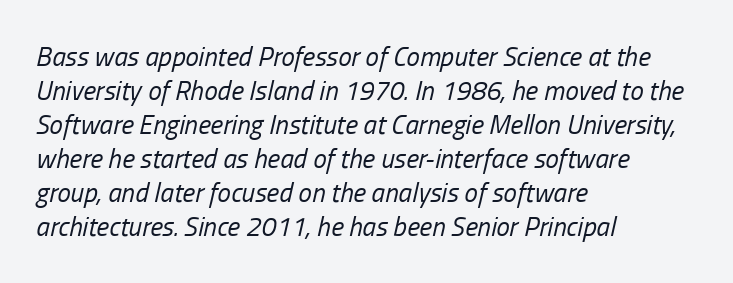
Q: Is the text bold? A: No.
Q: Is the text italic (slanted)? A: Yes, it leans right by about 13 degrees.
Q: Is the text underlined? A: No.
Q: How is the paragraph aligned? A: Left-aligned.
Q: Is the spacing between letters normal or unusually wide? A: Normal.
Q: Is the spacing between lines tight, normal or loose? A: Normal.
